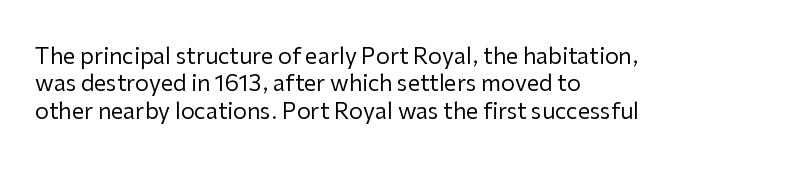
The image shows 22 px text type, upright; set left-aligned, line spacing 1.24x, normal letter spacing, not underlined.
